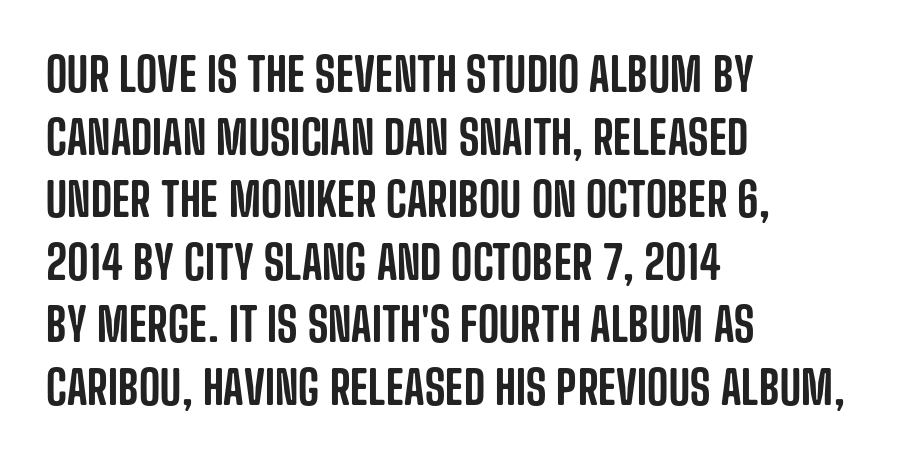
{"serif": "no", "italic": "no", "width": "condensed", "stroke_contrast": "low", "x_height": "large", "monospaced": "no", "underline": "no", "align": "left", "line_spacing": "normal", "line_spacing_ratio": 1.36, "letter_spacing": "normal", "letter_spacing_em": 0.0, "glyph_px": 46}
